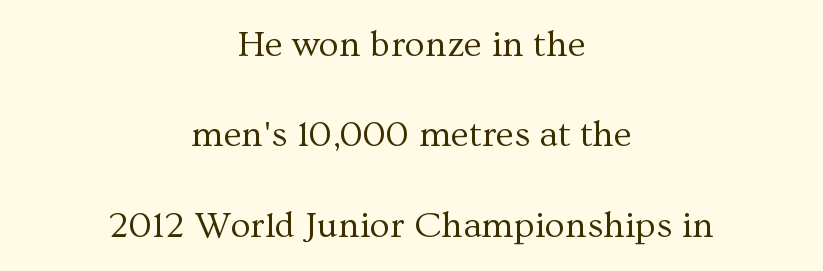
A typesetter would call this proportional, since set widths differ per character. The glyphs are unaccompanied by any horizontal stroke below them. Centered paragraph, ragged on both sides. Caption: standard tracking, unaltered. Whoever set this chose breathing room over compactness in the vertical rhythm. Does the lettering tilt? It doesn't — this is upright.
